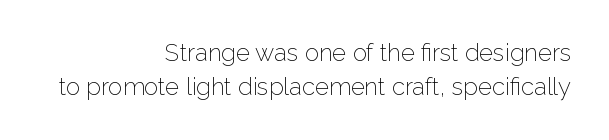
{"italic": "no", "bold": "no", "underline": "no", "align": "right", "line_spacing": "normal", "line_spacing_ratio": 1.42, "letter_spacing": "normal", "letter_spacing_em": 0.0, "glyph_px": 24}
